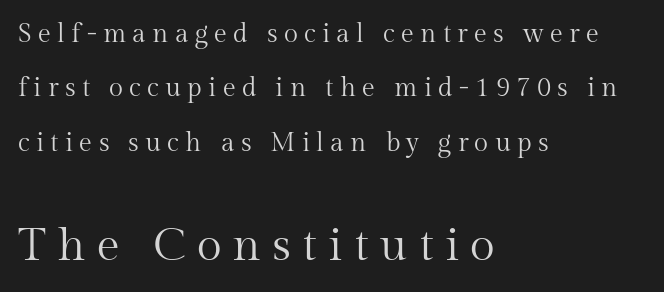
Q: Is the text bold? A: No.
Q: Is the text italic (slanted)? A: No, it is upright.
Q: Is the typeface a serif or a sans-serif typeface? A: Serif.
Q: Is the text underlined? A: No.
Q: How is the paragraph aligned? A: Left-aligned.
Q: Is the spacing between letters normal or unusually wide? A: Unusually wide.
Q: Is the spacing between lines tight, normal or loose? A: Loose.
Q: Which block of text is set in a larger size, the first (top) or the second (bottom)? A: The second (bottom) one.
Q: Width (condensed, normal, or wide)? A: Normal.
Q: Stroke contrast? A: Medium.
Q: x-height? A: Medium.
Q: Monospaced? A: No.
